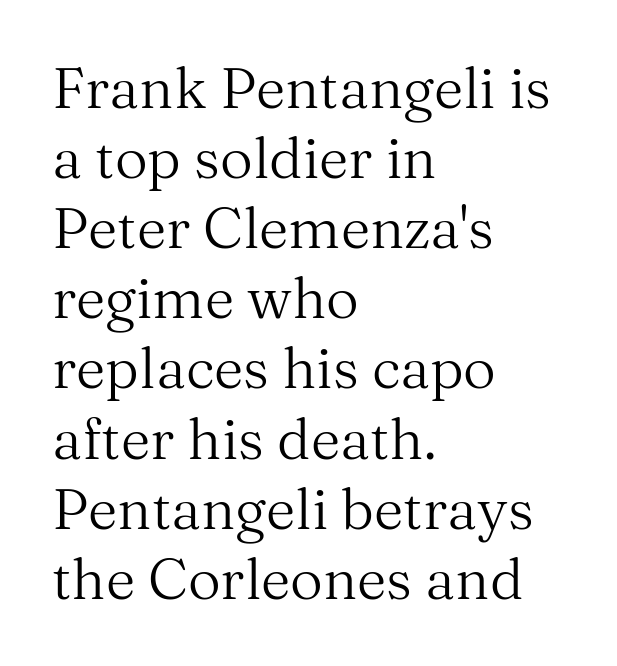
{"serif": "yes", "italic": "no", "bold": "no", "weight": "regular", "width": "normal", "stroke_contrast": "medium", "x_height": "medium", "monospaced": "no", "underline": "no", "align": "left", "line_spacing_ratio": 1.23, "letter_spacing": "normal", "letter_spacing_em": 0.0, "glyph_px": 57}
